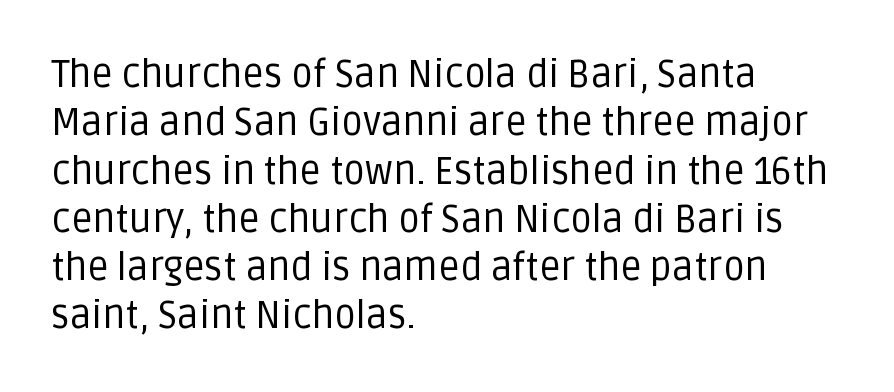
Q: Is the text bold? A: No.
Q: Is the text italic (slanted)? A: No, it is upright.
Q: Is the typeface a serif or a sans-serif typeface? A: Sans-serif.
Q: Is the text underlined? A: No.
Q: How is the paragraph aligned? A: Left-aligned.
Q: Is the spacing between letters normal or unusually wide? A: Normal.
Q: Is the spacing between lines tight, normal or loose? A: Normal.
Q: Width (condensed, normal, or wide)? A: Normal.
Q: Stroke contrast? A: Low.
Q: x-height? A: Large.
Q: Monospaced? A: No.
